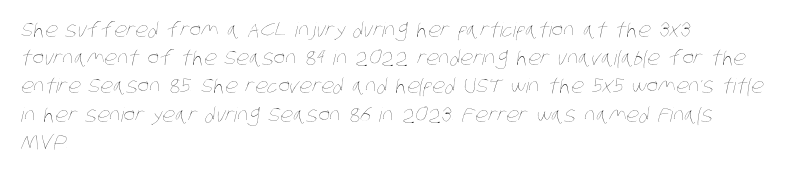
The image shows 20 px text type; set left-aligned, normal line spacing (1.41x), normal letter spacing, not underlined.
